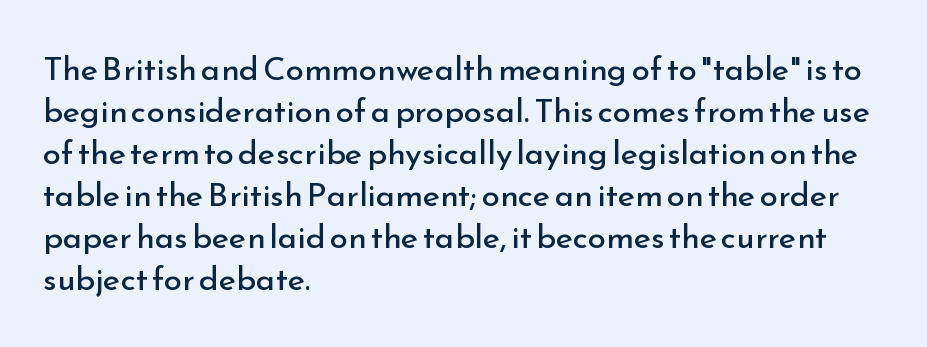
The image shows 33 px regular-weight sans-serif type, upright; set left-aligned, normal line spacing (1.27x), normal letter spacing, not underlined; low stroke contrast and a small x-height.
